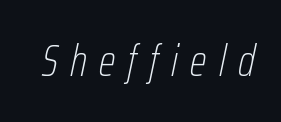
Character widths vary here, with narrow letters taking less room than wide ones. Characters follow at a spacing far wider than the type designer built in. Check the space under the baseline: it is left empty. A light-to-regular cut is what we see here. Emphasis-style slanted type is in use.
